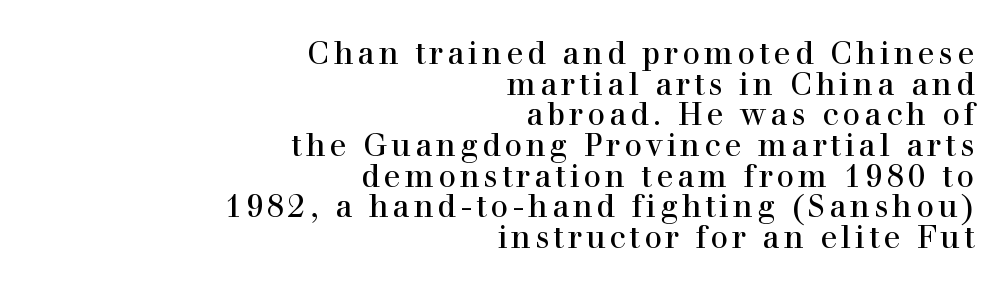
The image shows 31 px serif type, upright; set right-aligned, tight line spacing (0.99x), not underlined; a medium x-height.
